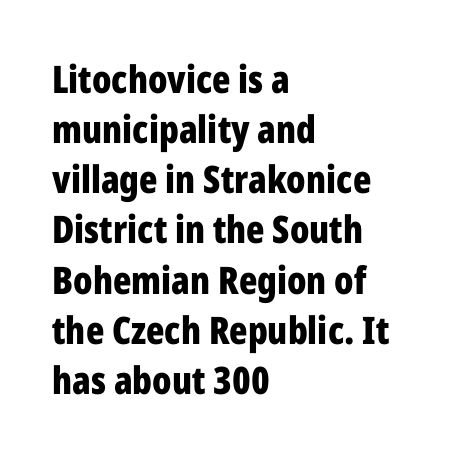
The image shows 38 px bold, condensed sans-serif type, upright; set left-aligned, normal line spacing (1.32x), normal letter spacing, not underlined; low stroke contrast and a medium x-height.
